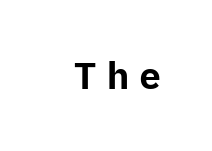
Q: Is the text bold? A: Yes.
Q: Is the text italic (slanted)? A: No, it is upright.
Q: Is the typeface a serif or a sans-serif typeface? A: Sans-serif.
Q: Is the text underlined? A: No.
Q: Is the spacing between letters normal or unusually wide? A: Unusually wide.
Q: Width (condensed, normal, or wide)? A: Normal.
Q: Stroke contrast? A: Low.
Q: x-height? A: Medium.
